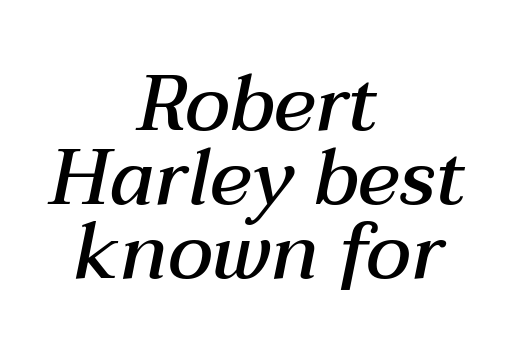
The image shows 78 px semibold type, italic (leaning right); set centered, tight line spacing (0.95x), normal letter spacing, not underlined; medium stroke contrast and a medium x-height.
